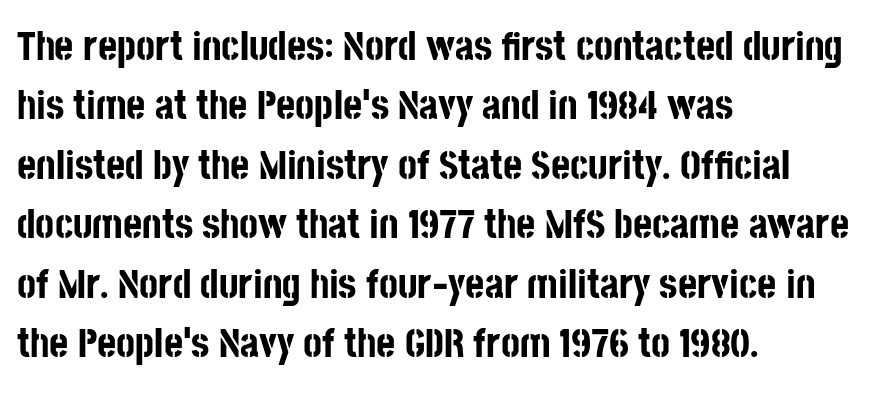
Varying glyph widths throughout — classic text-font behaviour. The baseline area is clear. The rendering uses a moderate line-height, typical for paragraphs. Layout note: lines flush left. Is there any slant? The stems are plumb. Tracking here is standard; glyphs follow each other at the usual distance.
